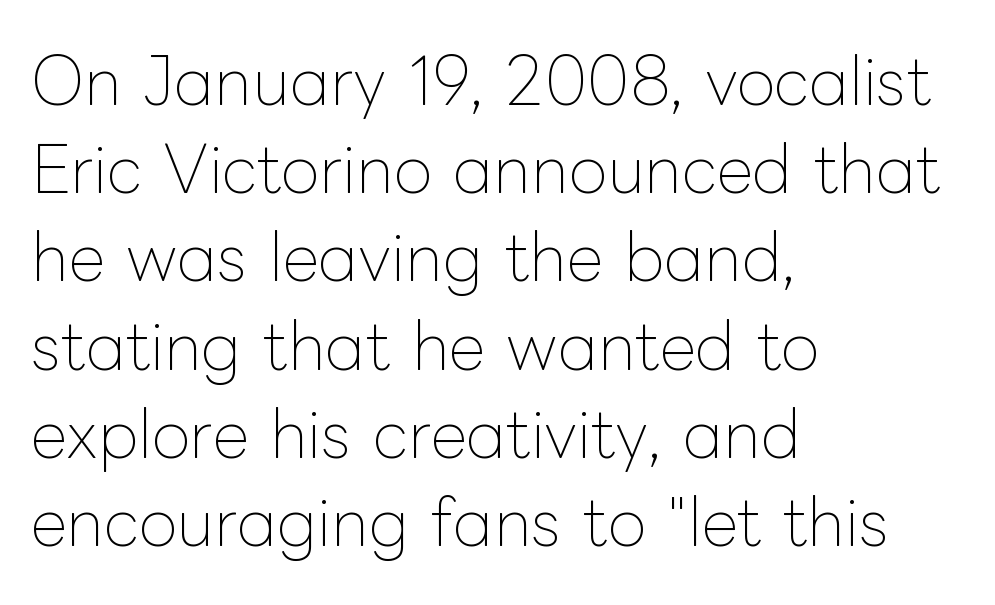
Interline gaps are of average width in this sample. The gaps between neighbouring characters are ordinary and unremarkable. Weight: in the light-to-regular range. When letters stand straight like this, we call the style roman or upright. Spacing verdict: proportional, widths tailored to each character. Glance below the letters and you will spot only blank space.
